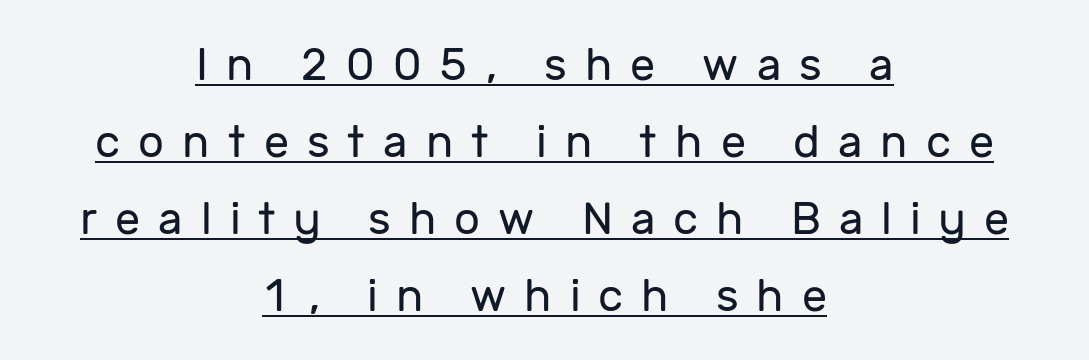
A typesetter would call this proportional, since set widths differ per character. Every row of glyphs is offset so its center matches the block's center. The rendering inserts visible extra space after every character. This sample uses an upright cut, with every glyph sitting square on the baseline. Stems here are at most as thick as an everyday book face. A baseline rule has been typeset under these characters.
